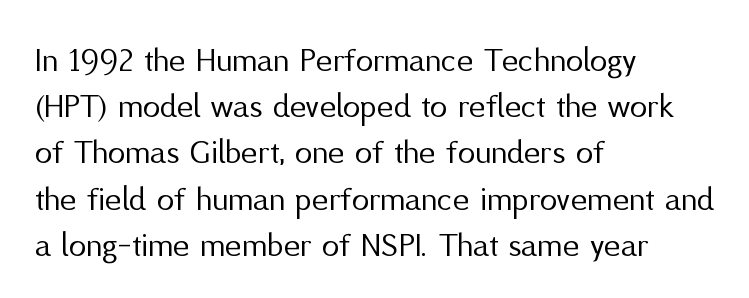
The image shows 35 px regular-weight sans-serif type, upright; set left-aligned, normal line spacing (1.32x), normal letter spacing, not underlined; medium stroke contrast and a medium x-height.
